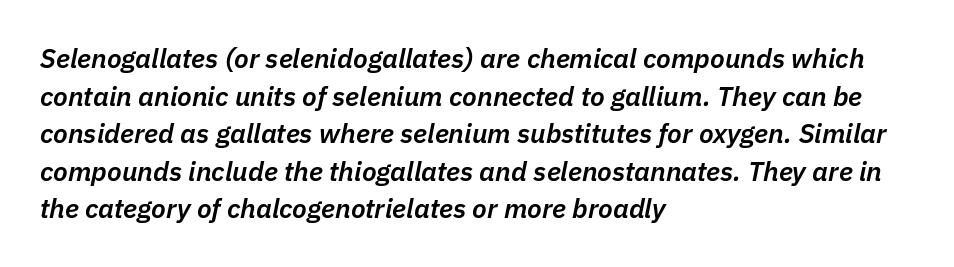
{"italic": "yes", "lean": "right", "slant_degrees": 11, "bold": "semi", "underline": "no", "align": "left", "line_spacing": "normal", "line_spacing_ratio": 1.39, "letter_spacing": "normal", "letter_spacing_em": 0.0, "glyph_px": 27}
